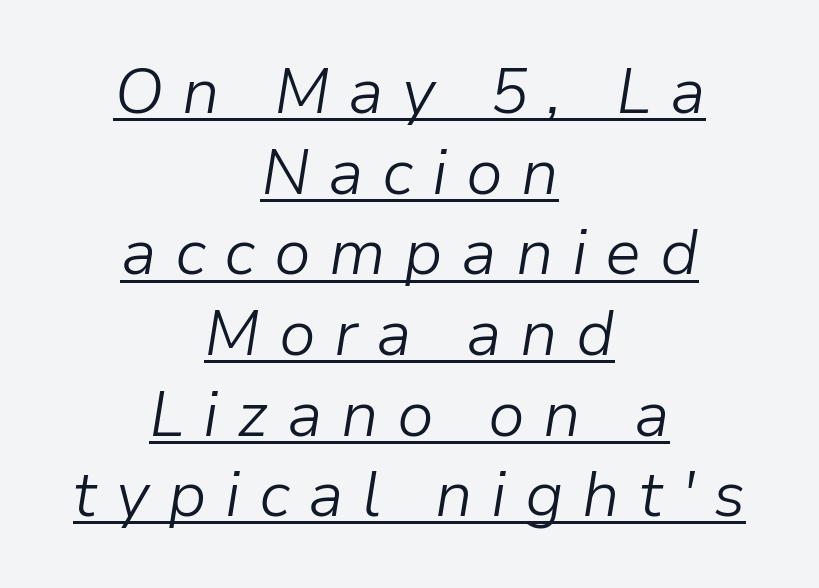
Q: Is the text bold? A: No.
Q: Is the text italic (slanted)? A: Yes, it leans right by about 9 degrees.
Q: Is the text underlined? A: Yes.
Q: How is the paragraph aligned? A: Centered.
Q: Is the spacing between letters normal or unusually wide? A: Unusually wide.
Q: Is the spacing between lines tight, normal or loose? A: Normal.
Q: Width (condensed, normal, or wide)? A: Normal.
Q: Stroke contrast? A: Low.
Q: x-height? A: Medium.
Q: Monospaced? A: No.
